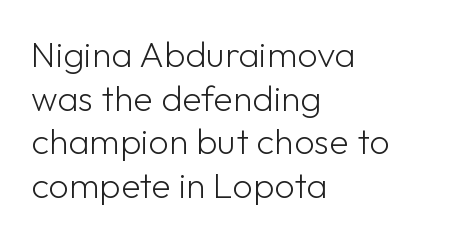
{"serif": "no", "italic": "no", "bold": "no", "weight": "light", "width": "normal", "stroke_contrast": "low", "x_height": "medium", "monospaced": "no", "underline": "no", "align": "left", "line_spacing_ratio": 1.21, "letter_spacing": "normal", "letter_spacing_em": 0.0, "glyph_px": 36}
